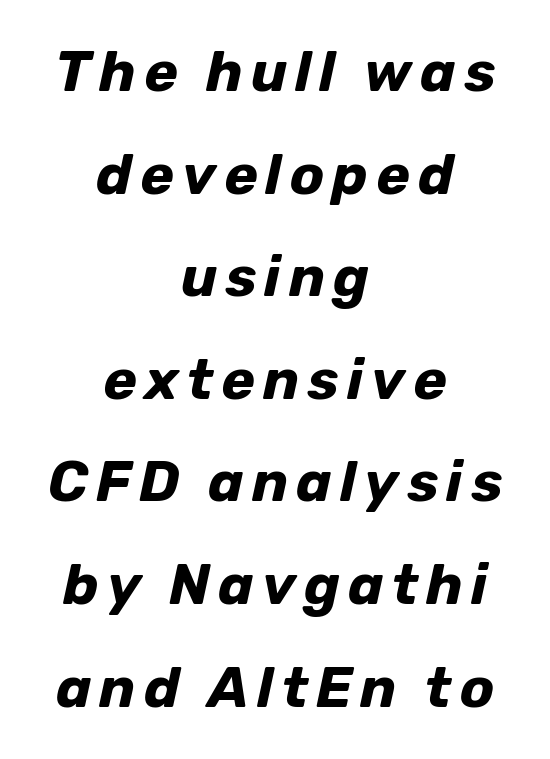
Clear beneath every line of the passage. Spacing verdict: proportional, widths tailored to each character. The letters are slanted; this is an italic face. The strokes are fattened all the way to bold. The rag falls on both sides of this text block equally.
